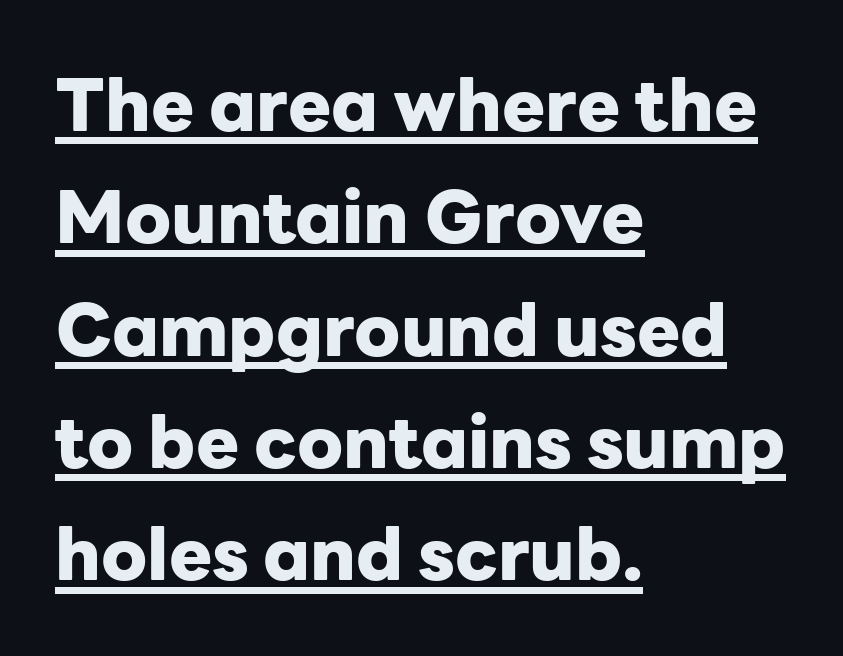
The image shows 72 px heavy sans-serif type, upright; set left-aligned, normal line spacing (1.56x), normal letter spacing, underlined; low stroke contrast and a medium x-height.
